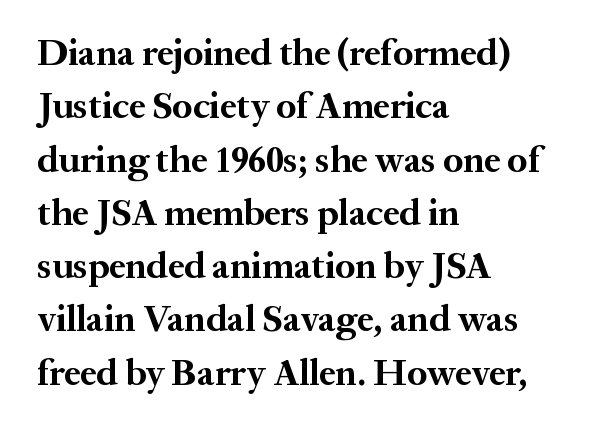
The image shows 37 px bold serif type, upright; set left-aligned, normal line spacing (1.44x), normal letter spacing, not underlined; medium stroke contrast and a medium x-height.
